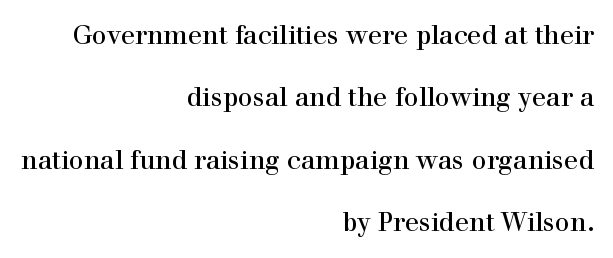
{"italic": "no", "underline": "no", "align": "right", "line_spacing": "loose", "line_spacing_ratio": 2.4, "letter_spacing": "normal", "letter_spacing_em": 0.0, "glyph_px": 26}
